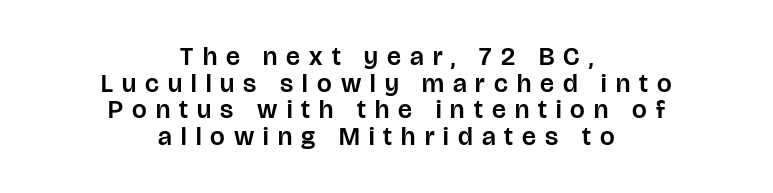
{"italic": "no", "underline": "no", "align": "center", "line_spacing": "tight", "line_spacing_ratio": 1.02, "letter_spacing": "wide", "letter_spacing_em": 0.35, "glyph_px": 26}
